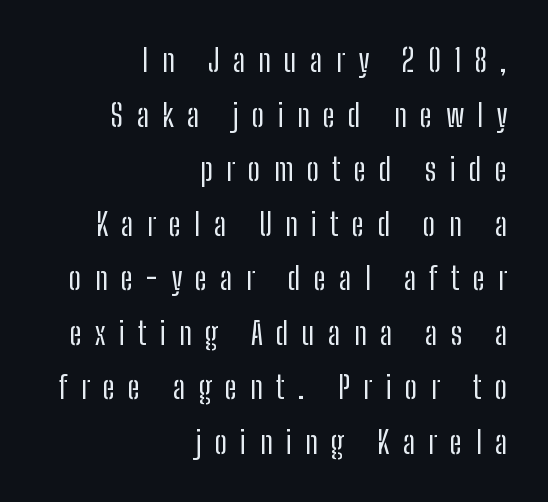
Words appear elongated and porous because spacing is wide. Varying glyph widths throughout — classic text-font behaviour. The typesetter chose a ragged-left arrangement here. Lines of text with bare space underneath.
